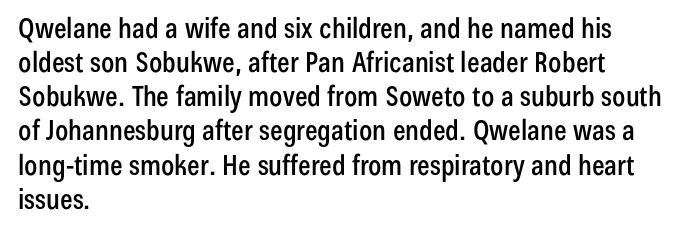
Q: Is the text italic (slanted)? A: No, it is upright.
Q: Is the typeface a serif or a sans-serif typeface? A: Sans-serif.
Q: Is the text underlined? A: No.
Q: How is the paragraph aligned? A: Left-aligned.
Q: Is the spacing between letters normal or unusually wide? A: Normal.
Q: Width (condensed, normal, or wide)? A: Condensed.
Q: Stroke contrast? A: Low.
Q: x-height? A: Medium.
Q: Monospaced? A: No.
